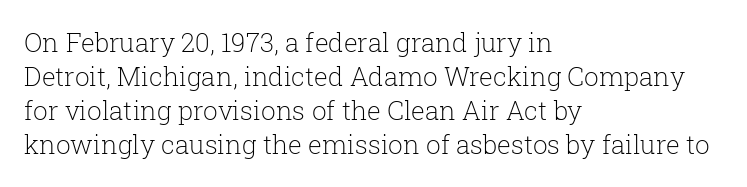
{"italic": "no", "bold": "no", "underline": "no", "align": "left", "line_spacing": "normal", "line_spacing_ratio": 1.31, "letter_spacing": "normal", "letter_spacing_em": 0.0, "glyph_px": 26}
